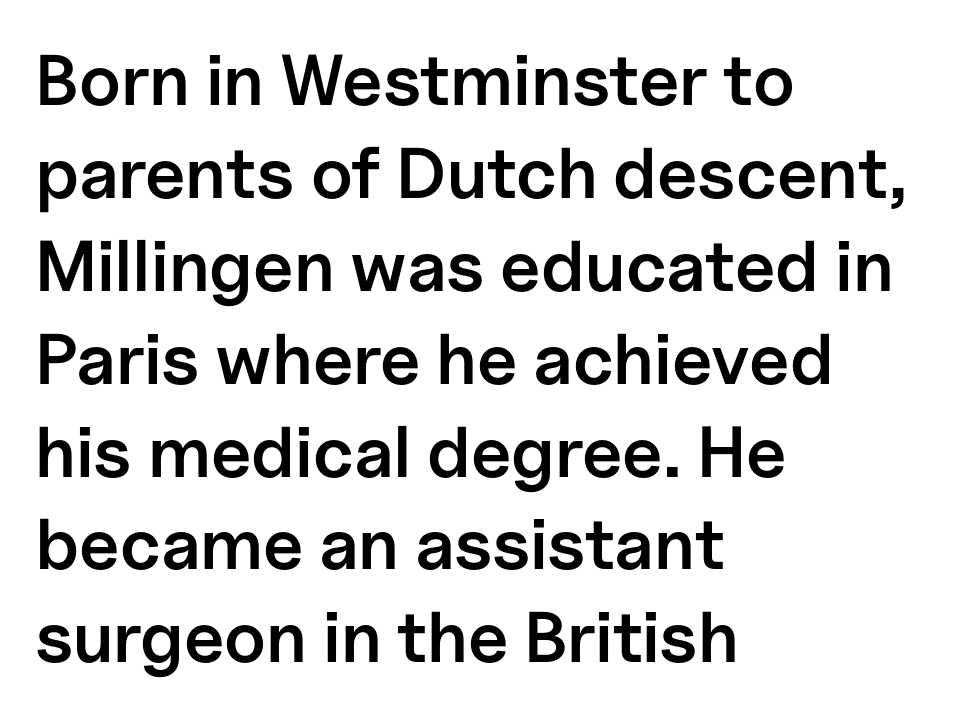
The image shows 72 px semibold sans-serif type, upright; set left-aligned, normal line spacing (1.29x), normal letter spacing, not underlined; low stroke contrast and a medium x-height.
